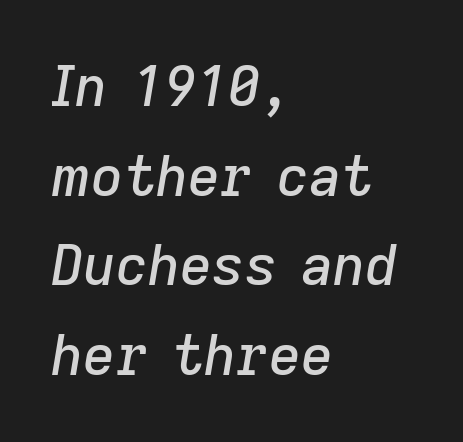
The image shows 56 px text type, italic (leaning right); set left-aligned, normal line spacing (1.6x), normal letter spacing, not underlined; low stroke contrast and a medium x-height.
